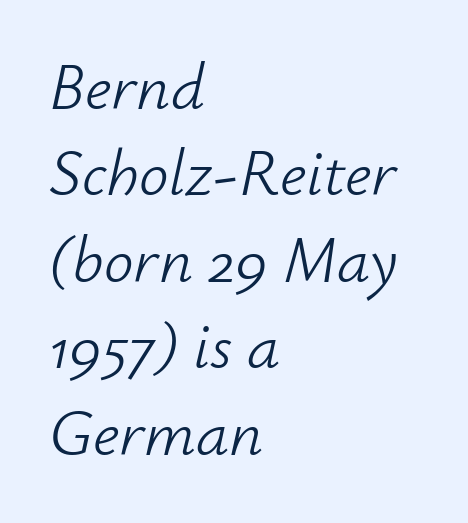
The image shows 66 px light type, italic (leaning right); set left-aligned, normal line spacing (1.31x), normal letter spacing, not underlined; low stroke contrast and a small x-height.
